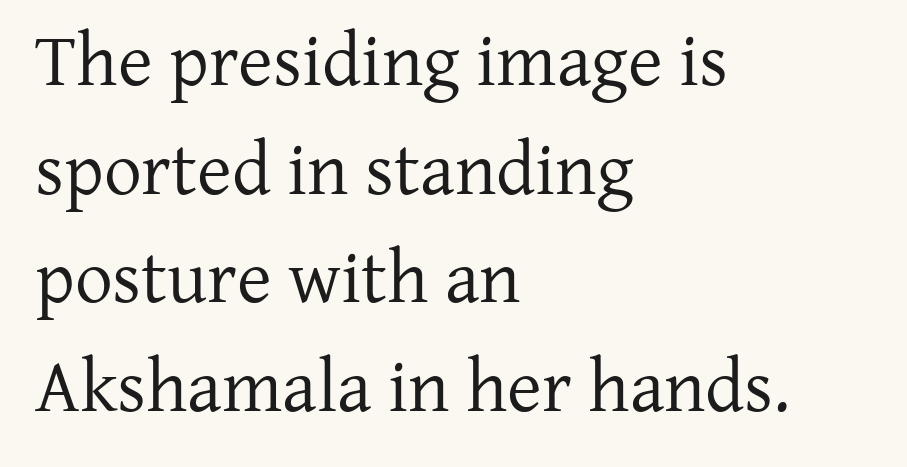
Q: Is the text bold? A: No.
Q: Is the text italic (slanted)? A: No, it is upright.
Q: Is the typeface a serif or a sans-serif typeface? A: Serif.
Q: Is the text underlined? A: No.
Q: How is the paragraph aligned? A: Left-aligned.
Q: Is the spacing between letters normal or unusually wide? A: Normal.
Q: Is the spacing between lines tight, normal or loose? A: Normal.
Q: Width (condensed, normal, or wide)? A: Normal.
Q: Stroke contrast? A: Low.
Q: x-height? A: Medium.
Q: Monospaced? A: No.
